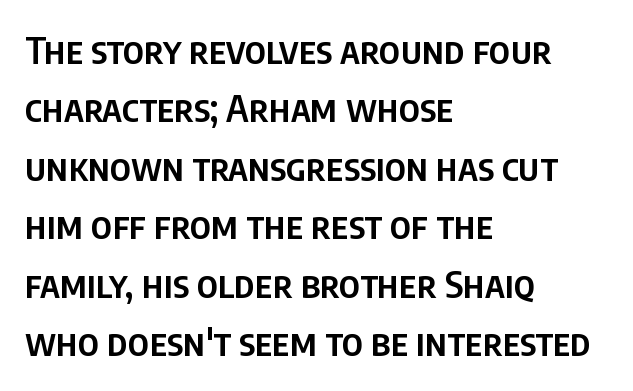
This block has exactly the height ordinary leading produces. The words here are not underlined. The typeface chosen for these lines omits serifs. The rendering uses natural spacing where letterforms have individual widths. One-word summary of the alignment: left. Look at the tracking — it's just the regular setting, nothing added.
